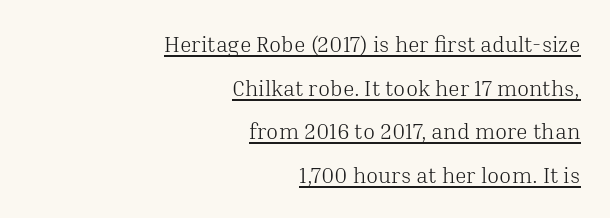
{"italic": "no", "bold": "no", "underline": "yes", "align": "right", "line_spacing": "loose", "line_spacing_ratio": 1.98, "letter_spacing": "normal", "letter_spacing_em": 0.0, "glyph_px": 22}
